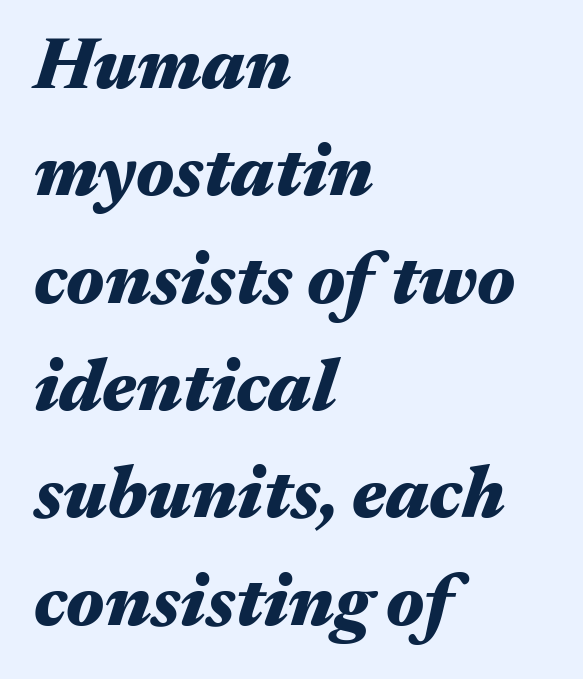
{"italic": "yes", "lean": "right", "slant_degrees": 17, "bold": "yes", "weight": "heavy", "width": "wide", "stroke_contrast": "medium", "x_height": "medium", "monospaced": "no", "underline": "no", "align": "left", "line_spacing": "normal", "line_spacing_ratio": 1.47, "letter_spacing": "normal", "letter_spacing_em": 0.0, "glyph_px": 73}
